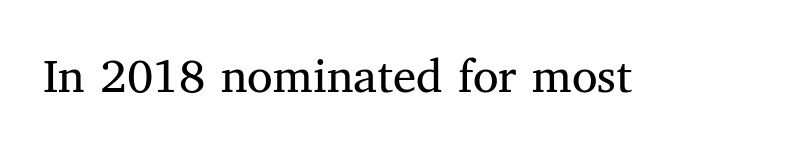
Short note: letters normally spaced. Designer's note — italics off, roman on. Bare-footed words on every line. Nothing heavy about these letters — not bold at all.
